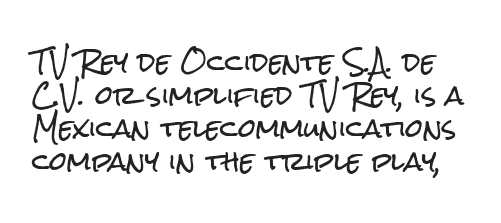
Ordinary non-slanted type is in use. The space directly below the letters is spotless. One glance says typical: line gaps are just what's usual. The letters sit at their default tracking, neither squeezed nor spread.
